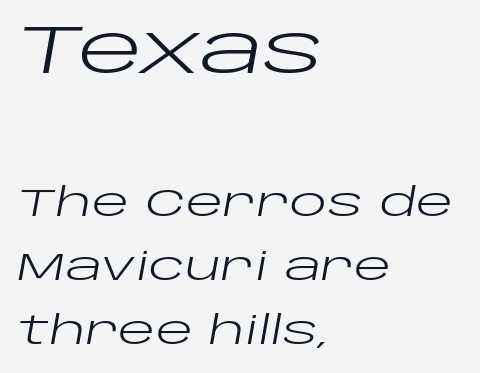
Q: Is the text bold? A: No.
Q: Is the text italic (slanted)? A: Yes, it leans right by about 10 degrees.
Q: Is the text underlined? A: No.
Q: How is the paragraph aligned? A: Left-aligned.
Q: Is the spacing between letters normal or unusually wide? A: Normal.
Q: Is the spacing between lines tight, normal or loose? A: Normal.
Q: Which block of text is set in a larger size, the first (top) or the second (bottom)? A: The first (top) one.
Q: Width (condensed, normal, or wide)? A: Wide.
Q: Stroke contrast? A: Low.
Q: x-height? A: Large.
Q: Monospaced? A: No.
